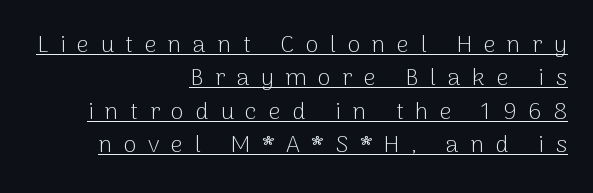
Q: Is the text bold? A: No.
Q: Is the text italic (slanted)? A: No, it is upright.
Q: Is the text underlined? A: Yes.
Q: How is the paragraph aligned? A: Right-aligned.
Q: Is the spacing between letters normal or unusually wide? A: Unusually wide.
Q: Is the spacing between lines tight, normal or loose? A: Normal.
